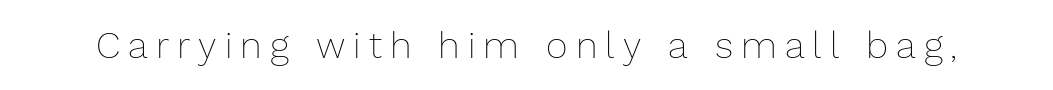
On a weight scale, this lands at 450 or below. Descenders are the only things crossing below the line. In terms of letterspacing, this is a distinctly airy, spread setting. Characters remain perfectly vertical along every line. The rendering uses natural spacing where letterforms have individual widths.
